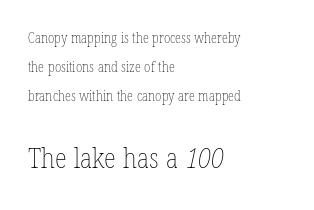
The image shows 28 px thin, condensed type; set left-aligned, loose line spacing (2.08x), normal letter spacing, not underlined; the second (bottom) block is 2.0x larger; low stroke contrast and a medium x-height.
